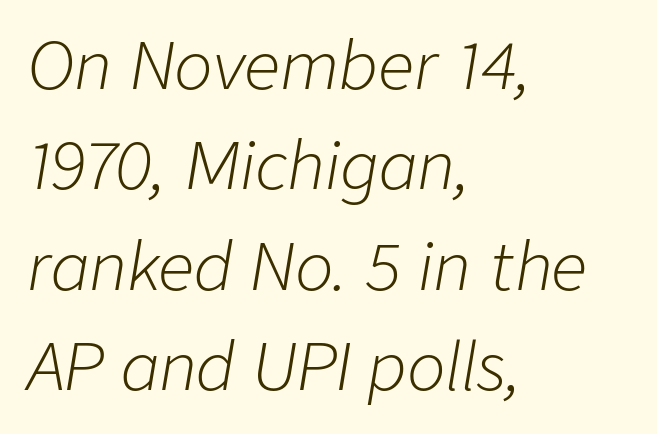
The rendering uses natural spacing where letterforms have individual widths. What's the leading like? Ordinary, nothing unusual. Looking at the ascenders, they clearly lean. Words appear dense and cohesive because spacing is normal. Does the copy run flush right? No — it runs flush left.
